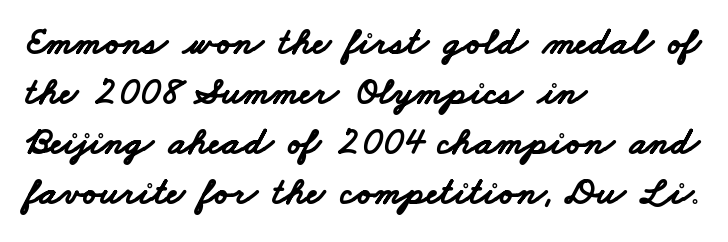
{"serif": "no", "bold": "yes", "weight": "bold", "width": "wide", "stroke_contrast": "low", "x_height": "small", "monospaced": "no", "underline": "no", "align": "left", "line_spacing": "normal", "line_spacing_ratio": 1.28, "letter_spacing": "normal", "letter_spacing_em": 0.0, "glyph_px": 39}
